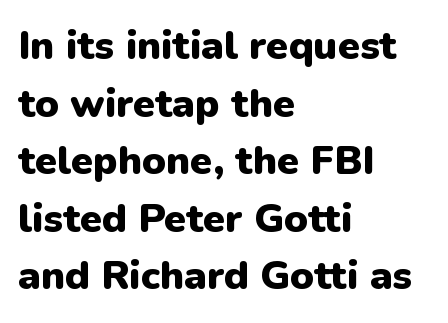
Q: Is the text bold? A: Yes.
Q: Is the text italic (slanted)? A: No, it is upright.
Q: Is the typeface a serif or a sans-serif typeface? A: Sans-serif.
Q: Is the text underlined? A: No.
Q: How is the paragraph aligned? A: Left-aligned.
Q: Is the spacing between letters normal or unusually wide? A: Normal.
Q: Is the spacing between lines tight, normal or loose? A: Normal.
Q: Width (condensed, normal, or wide)? A: Normal.
Q: Stroke contrast? A: Low.
Q: x-height? A: Medium.
Q: Monospaced? A: No.
